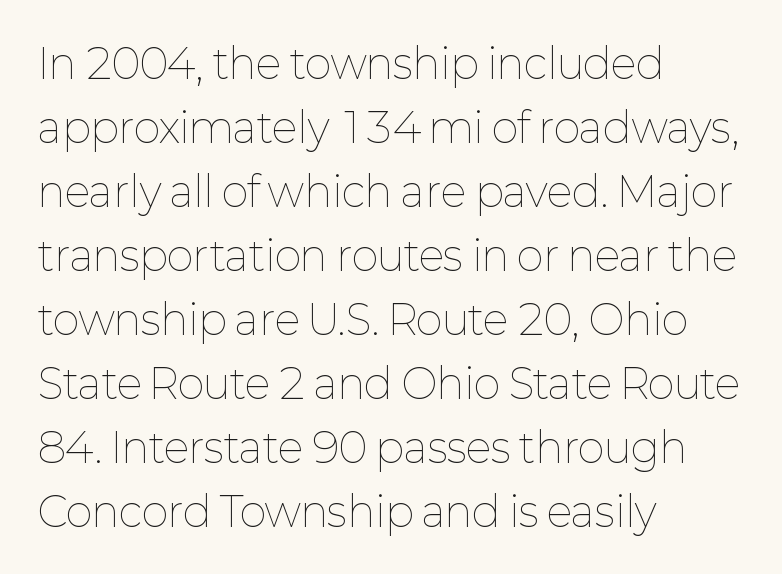
Note the varied advance widths — an 'i' is clearly narrower than an 'm'. The rag falls on the right side of this text block. The font's upright variant was chosen for this text. Observe the ordinary spacing: letters are neighbours, not strangers. A light-to-regular cut is what we see here. In terms of leading, this rendering sits right in the middle.
